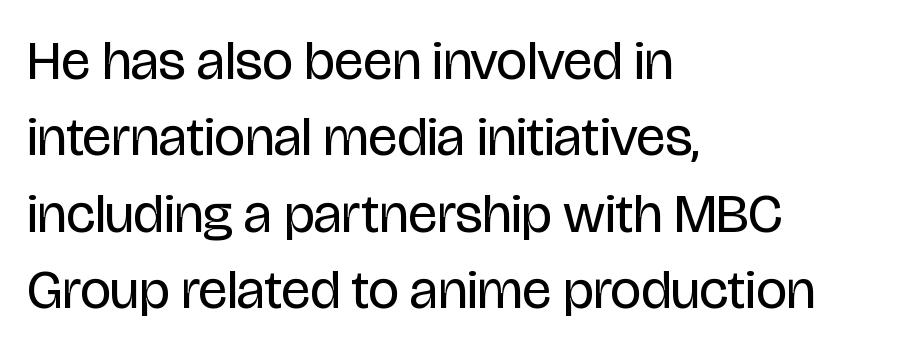
{"serif": "no", "italic": "no", "bold": "no", "weight": "regular", "width": "condensed", "stroke_contrast": "low", "x_height": "large", "monospaced": "no", "underline": "no", "align": "left", "line_spacing": "normal", "line_spacing_ratio": 1.39, "letter_spacing": "normal", "letter_spacing_em": 0.0, "glyph_px": 55}
